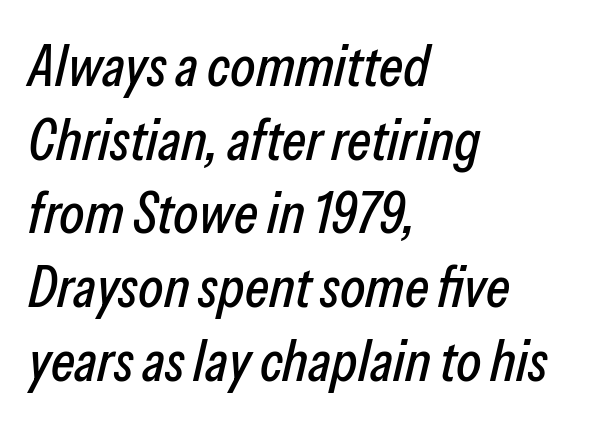
Is this a fixed-width face? No — the glyphs have proportional, varying widths. Default kerning and tracking; the words read as compact shapes. Descenders are the only things crossing below the line. Tall strokes in this sample are angled rather than plumb. Rows of type keep a routine distance in the vertical direction.
